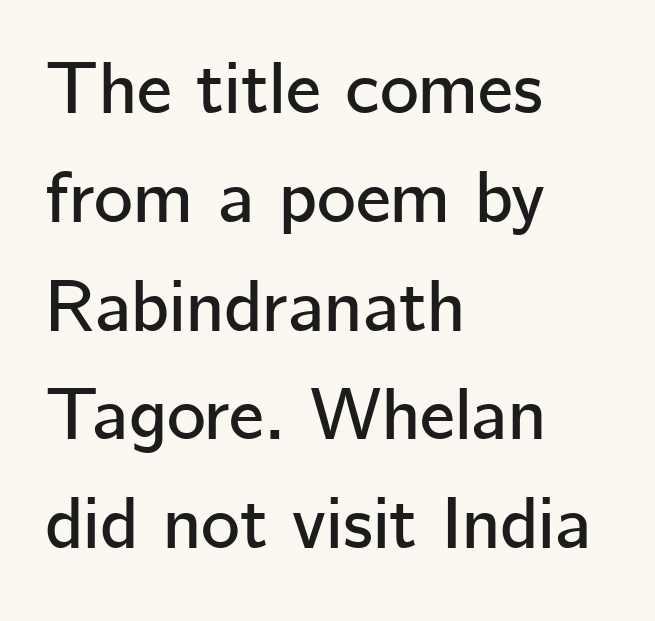
These lines stack with their left ends in a neat column. These lines are rendered in a variable-pitch font. In terms of leading, this rendering sits right in the middle. A typesetter would label this face a sans. A bare baseline throughout the passage. The axis of the letterforms is exactly vertical.
